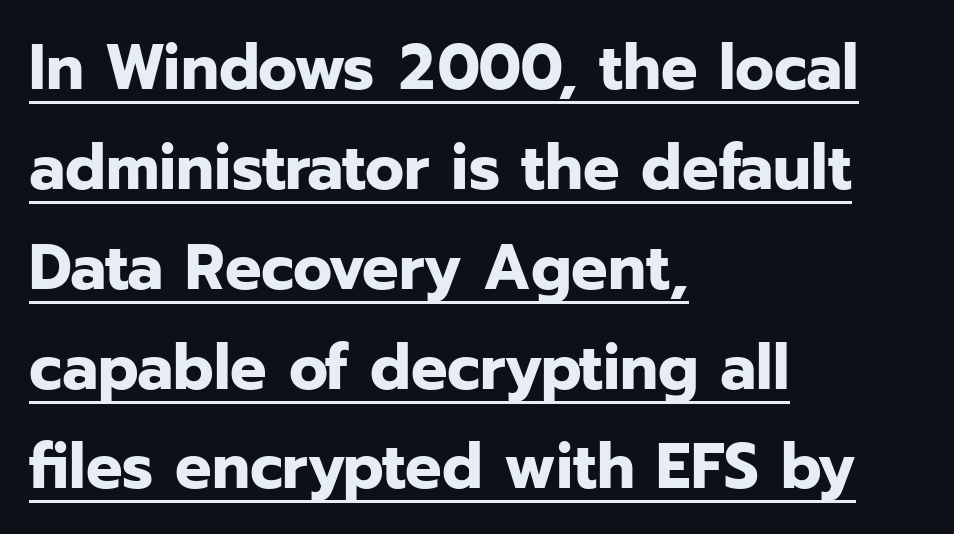
Q: Is the text bold? A: Yes.
Q: Is the text italic (slanted)? A: No, it is upright.
Q: Is the typeface a serif or a sans-serif typeface? A: Sans-serif.
Q: Is the text underlined? A: Yes.
Q: How is the paragraph aligned? A: Left-aligned.
Q: Is the spacing between letters normal or unusually wide? A: Normal.
Q: Is the spacing between lines tight, normal or loose? A: Normal.
Q: Width (condensed, normal, or wide)? A: Normal.
Q: Stroke contrast? A: Low.
Q: x-height? A: Medium.
Q: Monospaced? A: No.
